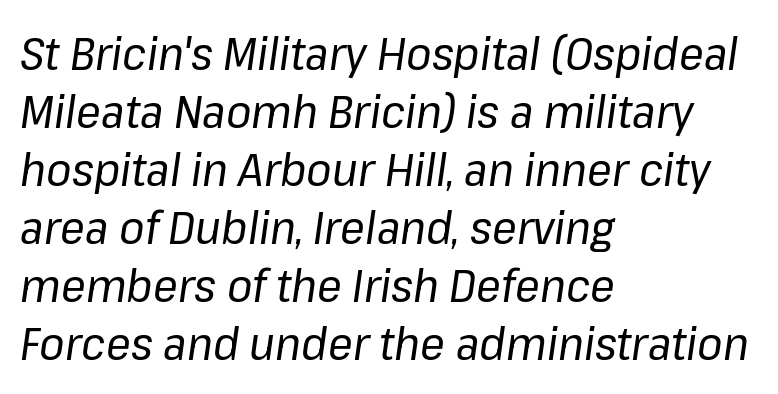
The image shows 46 px regular-weight type, italic (leaning right); set left-aligned, normal line spacing (1.26x), normal letter spacing, not underlined; low stroke contrast and a medium x-height.
